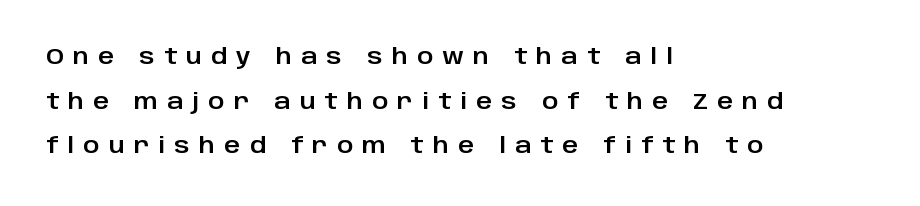
Words appear elongated and porous because spacing is wide. Left-aligned paragraph, ragged on the right. The lines are spread far apart with generous leading. The lettering holds an erect, upright posture throughout. Beneath every word, the page is bare.
